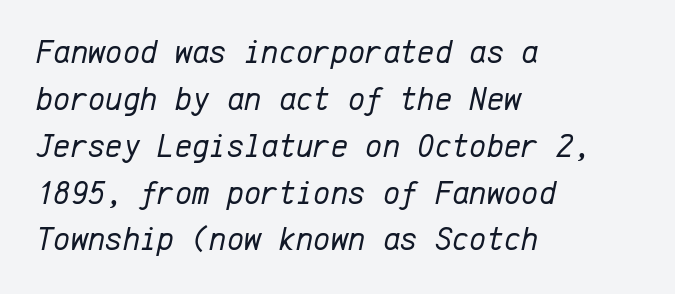
Q: Is the text bold? A: No.
Q: Is the text italic (slanted)? A: Yes, it leans right by about 12 degrees.
Q: Is the text underlined? A: No.
Q: How is the paragraph aligned? A: Left-aligned.
Q: Is the spacing between letters normal or unusually wide? A: Normal.
Q: Is the spacing between lines tight, normal or loose? A: Normal.
Q: Width (condensed, normal, or wide)? A: Normal.
Q: Stroke contrast? A: Low.
Q: x-height? A: Medium.
Q: Monospaced? A: Yes.
